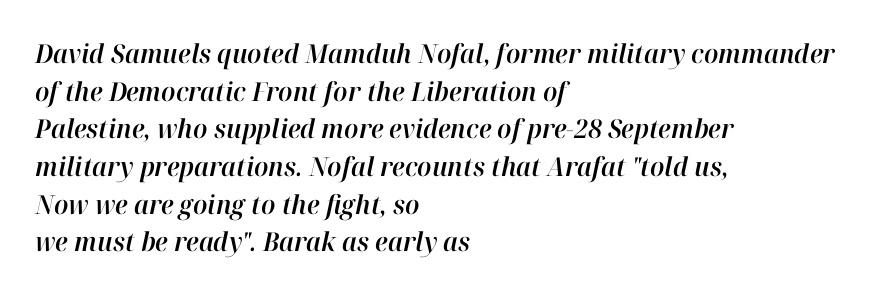
Q: Is the text italic (slanted)? A: Yes, it leans right by about 12 degrees.
Q: Is the text underlined? A: No.
Q: How is the paragraph aligned? A: Left-aligned.
Q: Is the spacing between letters normal or unusually wide? A: Normal.
Q: Is the spacing between lines tight, normal or loose? A: Normal.
